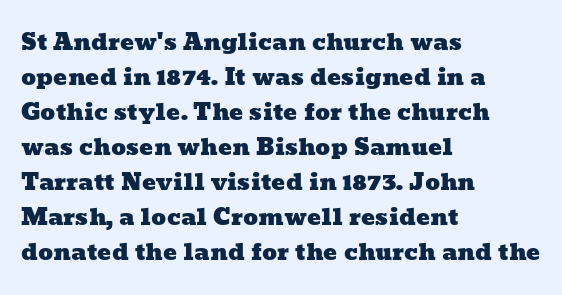
Line starts are locked; line ends wander. Summary of vertical rhythm: regular, with standard interline spacing. What stands out about the letter spacing? Nothing — it is the standard amount. Each row of text sits above clean, open space.
